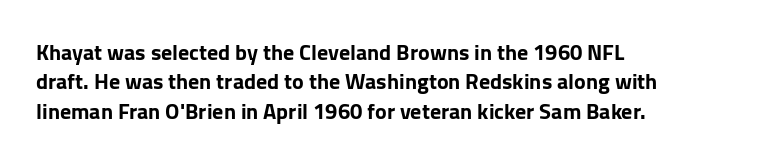
Reading down the block, your eye returns to a fixed left position each line. The type sits square on the baseline with zero lean. The space directly below the letters is spotless. Notice how descenders clear the ascenders below comfortably — that's standard leading. Each word holds together tightly as a unit, with standard inter-letter gaps.
